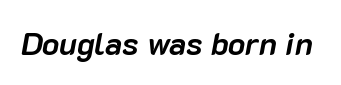
{"italic": "yes", "lean": "right", "slant_degrees": 10, "bold": "yes", "weight": "semibold", "width": "normal", "stroke_contrast": "low", "x_height": "medium", "monospaced": "no", "underline": "no", "letter_spacing": "normal", "letter_spacing_em": 0.0, "glyph_px": 32}
